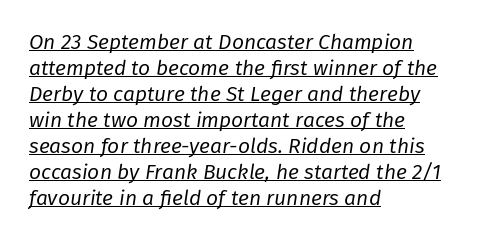
{"italic": "yes", "lean": "right", "slant_degrees": 8, "bold": "no", "underline": "yes", "align": "left", "line_spacing_ratio": 1.24, "letter_spacing": "normal", "letter_spacing_em": 0.0, "glyph_px": 21}
